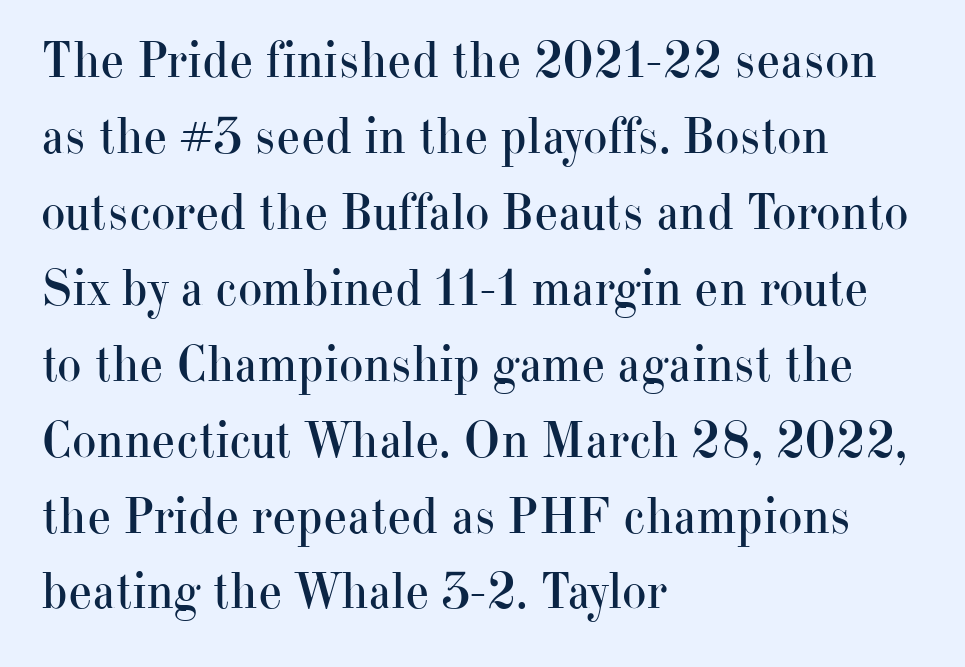
Vertical stems look standard width or narrower in stroke. The paragraph shown leans on its left margin. In terms of posture, this sample is upright. Successive baselines arrive at the customary interval. The letters advance in unequal steps, a hallmark of proportional type. Rule under the text: the space is simply empty.
